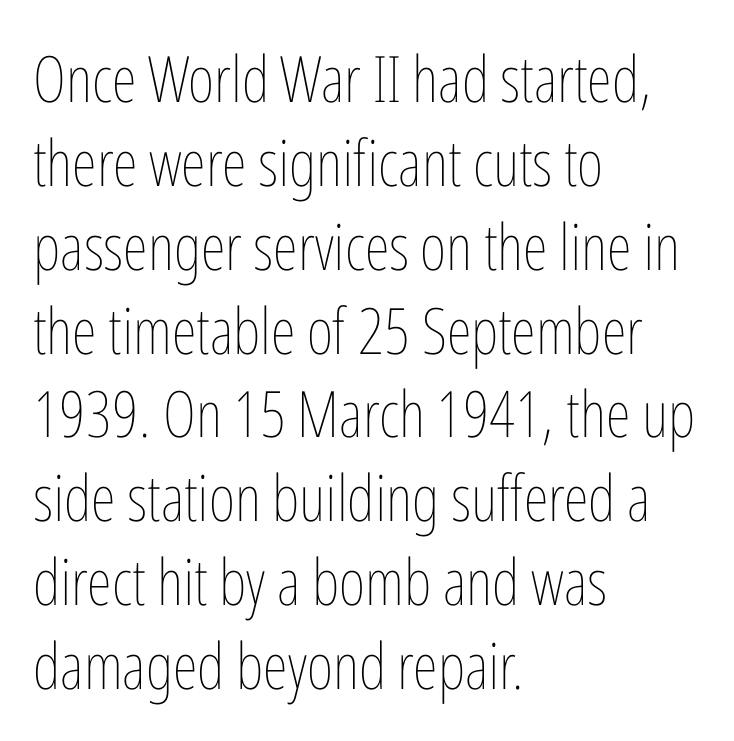
Q: Is the text bold? A: No.
Q: Is the text italic (slanted)? A: No, it is upright.
Q: Is the text underlined? A: No.
Q: How is the paragraph aligned? A: Left-aligned.
Q: Is the spacing between letters normal or unusually wide? A: Normal.
Q: Is the spacing between lines tight, normal or loose? A: Normal.
Q: Width (condensed, normal, or wide)? A: Condensed.
Q: Stroke contrast? A: Low.
Q: x-height? A: Medium.
Q: Monospaced? A: No.
